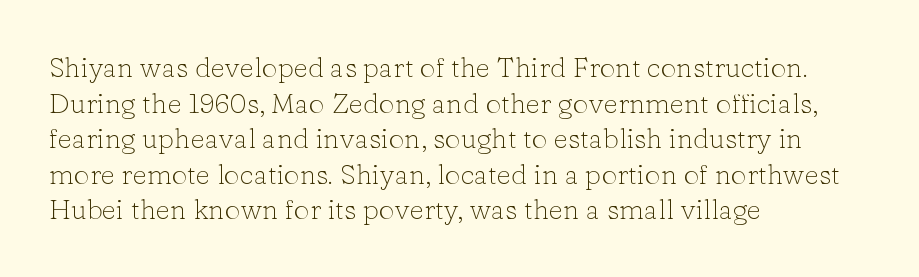
Vertical stems look standard width or narrower in stroke. Line beginnings align vertically; line endings do not. Spacing verdict: proportional, widths tailored to each character. The strip under each line holds only bare page. Old-style or modern, the face here clearly has serifs. Default kerning and tracking; the words read as compact shapes.
